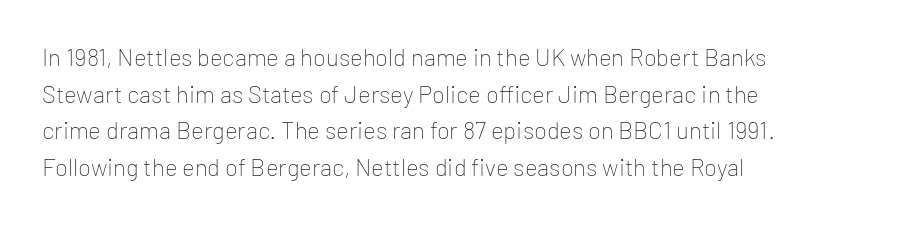
Standard letterfit; no display-style spreading of the glyphs. No chunkiness to these letters — they're not bold. This is roman type, the default non-slanted kind. Does the copy run flush right? No — it runs flush left.
